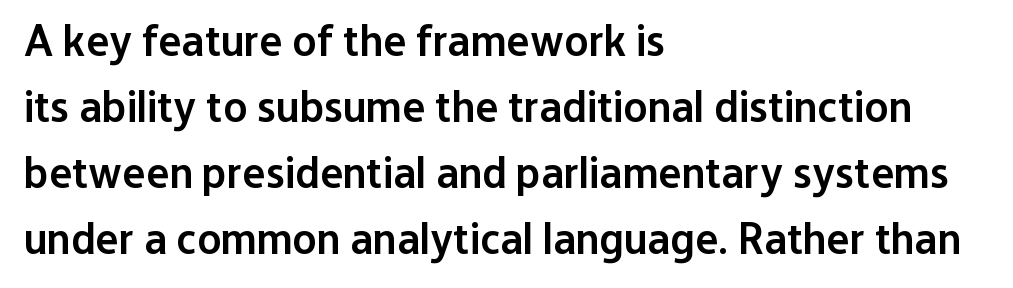
Q: Is the text bold? A: Semi-bold.
Q: Is the text italic (slanted)? A: No, it is upright.
Q: Is the typeface a serif or a sans-serif typeface? A: Sans-serif.
Q: Is the text underlined? A: No.
Q: How is the paragraph aligned? A: Left-aligned.
Q: Is the spacing between letters normal or unusually wide? A: Normal.
Q: Is the spacing between lines tight, normal or loose? A: Normal.
Q: Width (condensed, normal, or wide)? A: Normal.
Q: Stroke contrast? A: Low.
Q: x-height? A: Medium.
Q: Monospaced? A: No.
